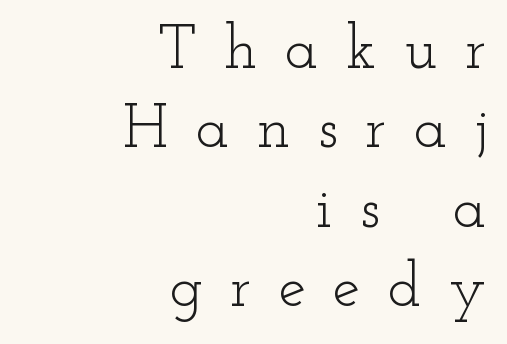
Q: Is the text bold? A: No.
Q: Is the text italic (slanted)? A: No, it is upright.
Q: Is the typeface a serif or a sans-serif typeface? A: Serif.
Q: Is the text underlined? A: No.
Q: How is the paragraph aligned? A: Right-aligned.
Q: Is the spacing between letters normal or unusually wide? A: Unusually wide.
Q: Is the spacing between lines tight, normal or loose? A: Normal.
Q: Width (condensed, normal, or wide)? A: Wide.
Q: Stroke contrast? A: Low.
Q: x-height? A: Small.
Q: Monospaced? A: No.
